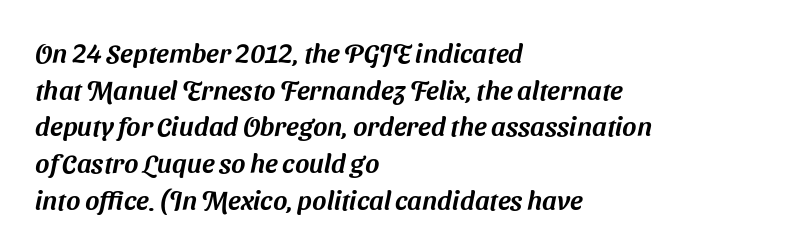
The image shows 27 px text type; set left-aligned, normal line spacing (1.36x), normal letter spacing, not underlined.
